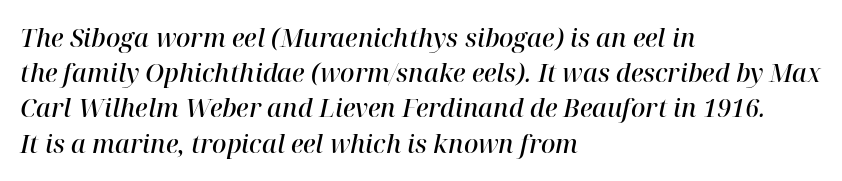
The rendering uses a semibold face; strokes are thickened but not to full bold. There is no visible air inserted between adjacent glyphs. Check under the words: just untouched page. Rows of type keep a routine distance in the vertical direction. Visually the block forms a straight wall on the left and a jagged coastline on the right.
